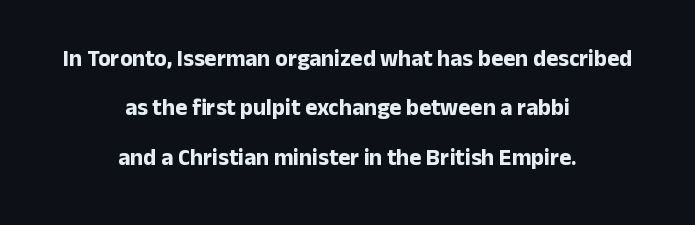
The tracking reads as untouched default to a designer's eye. Look at the stroke-to-counter ratio: heavy, a bold. Check the space under the baseline: it is left empty. These lines stack symmetrically, like a column narrowing and widening about its center. The block of text is sparse from top to bottom, with ample space between rows.
